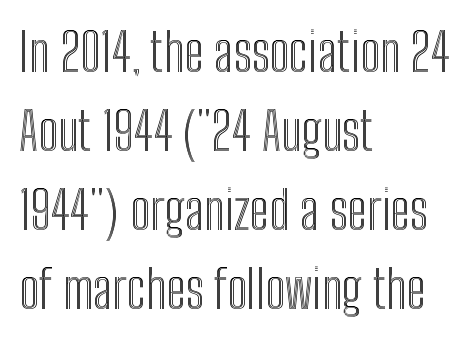
The image shows 53 px condensed type, upright; set left-aligned, normal line spacing (1.49x), normal letter spacing, not underlined; a medium x-height.
